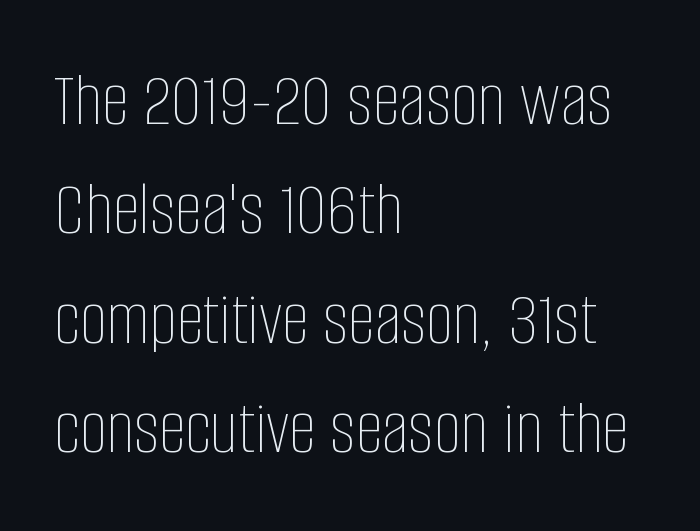
The rendering anchors every line to the left-hand side. Default kerning and tracking; the words read as compact shapes. When letters stand straight like this, we call the style roman or upright. In terms of leading, this rendering sits right in the middle.
